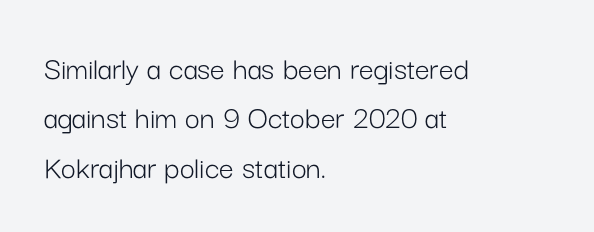
The image shows 33 px light sans-serif type, upright; set left-aligned, normal line spacing (1.5x), normal letter spacing, not underlined; low stroke contrast and a medium x-height.
